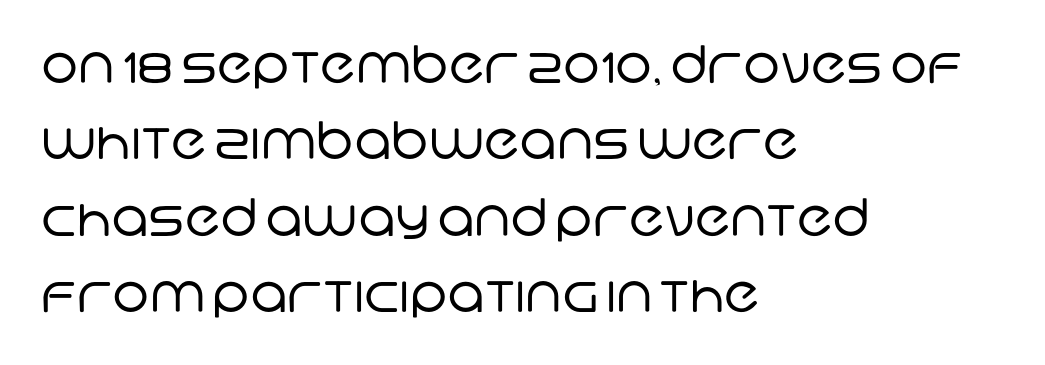
Q: Is the text bold? A: No.
Q: Is the typeface a serif or a sans-serif typeface? A: Sans-serif.
Q: Is the text underlined? A: No.
Q: How is the paragraph aligned? A: Left-aligned.
Q: Is the spacing between letters normal or unusually wide? A: Normal.
Q: Is the spacing between lines tight, normal or loose? A: Normal.
Q: Width (condensed, normal, or wide)? A: Normal.
Q: Stroke contrast? A: Low.
Q: x-height? A: Large.
Q: Monospaced? A: No.
